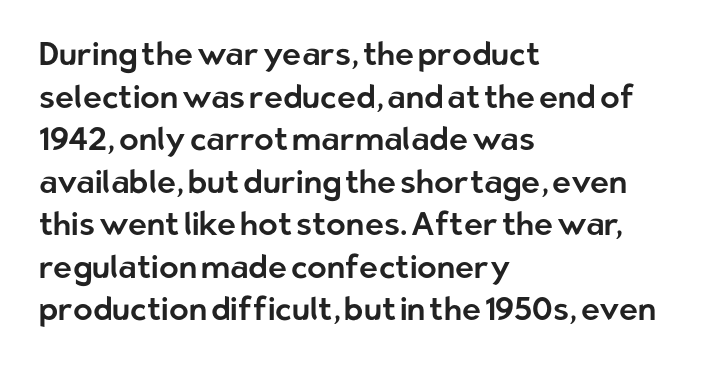
{"serif": "no", "italic": "no", "width": "normal", "stroke_contrast": "low", "x_height": "medium", "monospaced": "no", "underline": "no", "align": "left", "line_spacing": "normal", "line_spacing_ratio": 1.33, "letter_spacing": "normal", "letter_spacing_em": 0.0, "glyph_px": 32}
